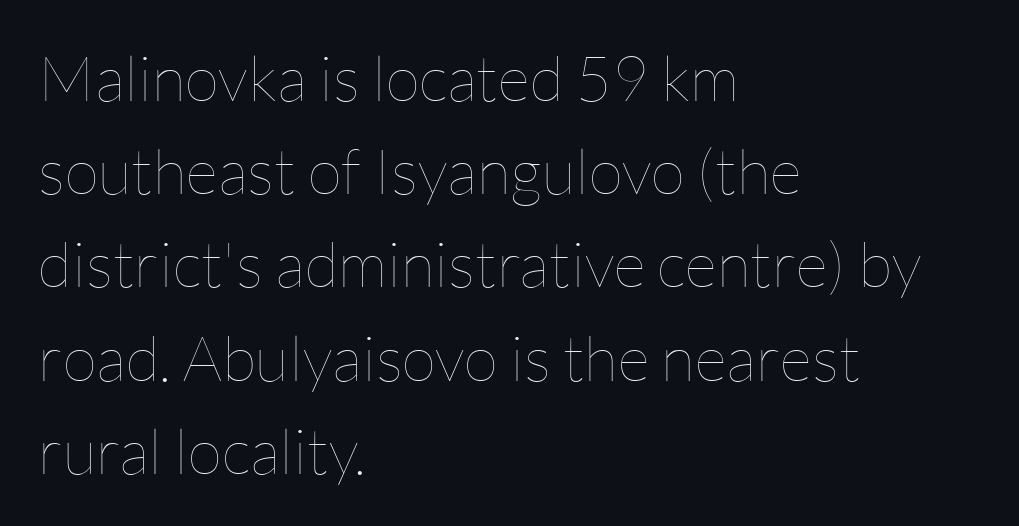
The image shows 63 px thin type, upright; set left-aligned, normal line spacing (1.48x), normal letter spacing, not underlined; low stroke contrast and a medium x-height.
